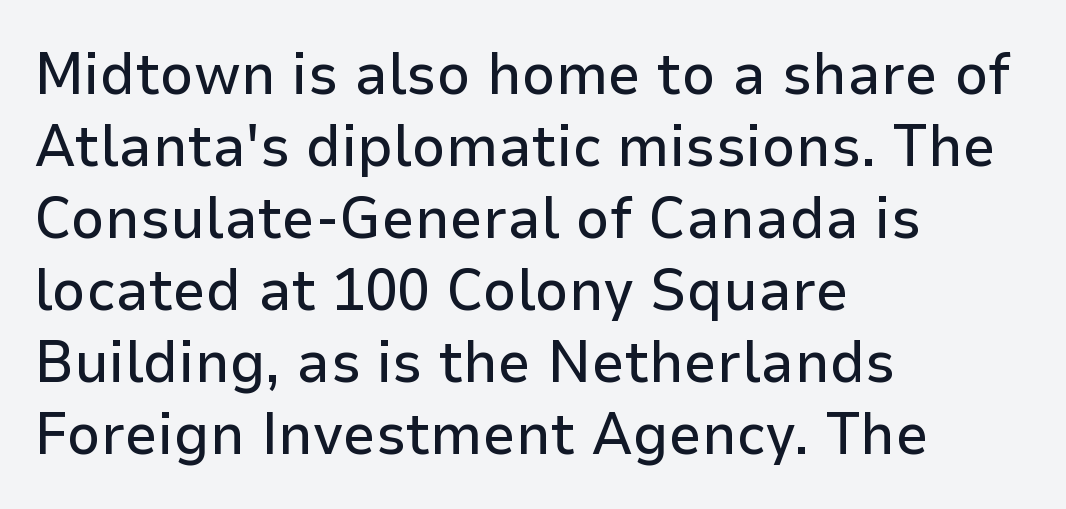
{"serif": "no", "italic": "no", "width": "normal", "stroke_contrast": "low", "x_height": "medium", "monospaced": "no", "underline": "no", "align": "left", "line_spacing_ratio": 1.22, "letter_spacing": "normal", "letter_spacing_em": 0.0, "glyph_px": 59}
